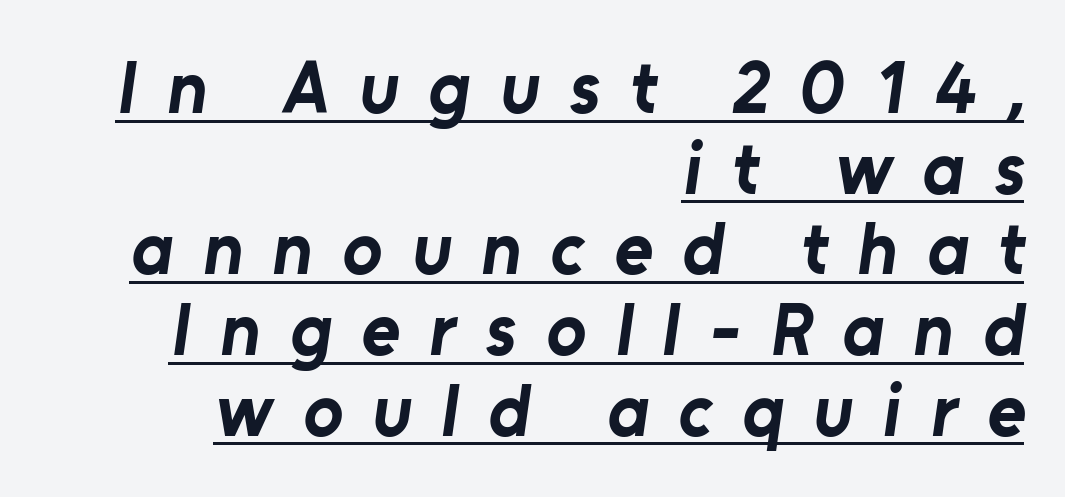
Unlike a traditional serif, this face leaves its strokes unadorned. Each letter keeps its own natural width here, so spacing adapts to shape. The letters are spread apart with noticeably loose tracking. Quick note: underline on.
